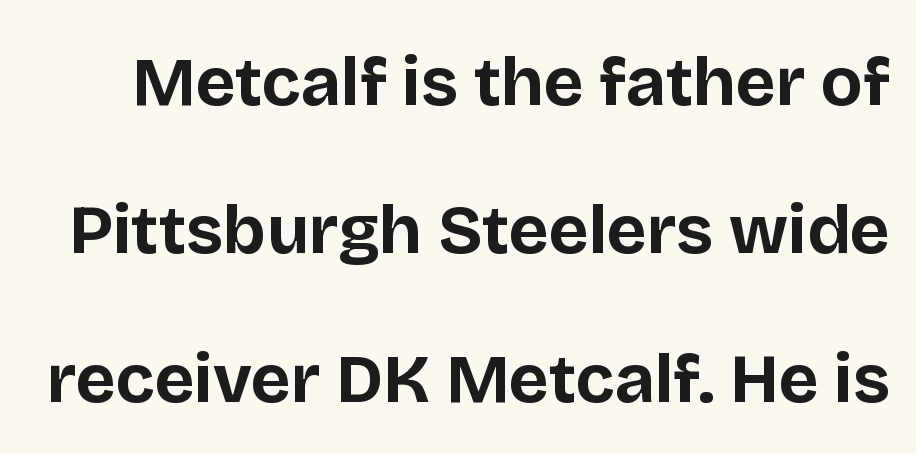
{"serif": "no", "italic": "no", "bold": "yes", "weight": "bold", "width": "normal", "stroke_contrast": "low", "x_height": "large", "monospaced": "no", "underline": "no", "line_spacing": "loose", "line_spacing_ratio": 2.15, "letter_spacing": "normal", "letter_spacing_em": 0.0, "glyph_px": 69}
